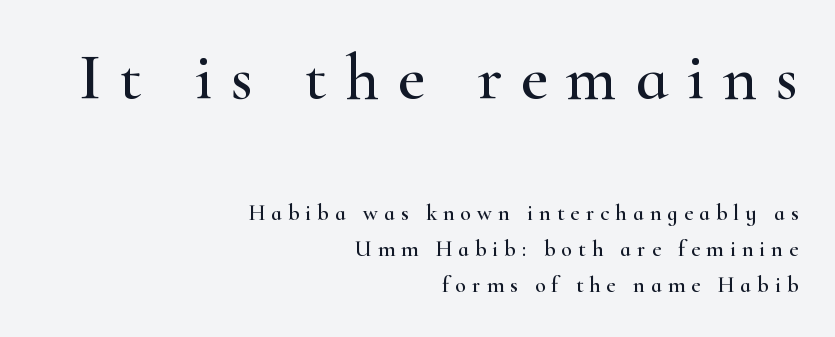
{"serif": "yes", "italic": "no", "width": "wide", "stroke_contrast": "high", "x_height": "small", "monospaced": "no", "underline": "no", "align": "right", "line_spacing": "normal", "line_spacing_ratio": 1.65, "letter_spacing": "wide", "letter_spacing_em": 0.28, "larger_block": "first", "size_ratio": 3.0, "glyph_px": 66}
